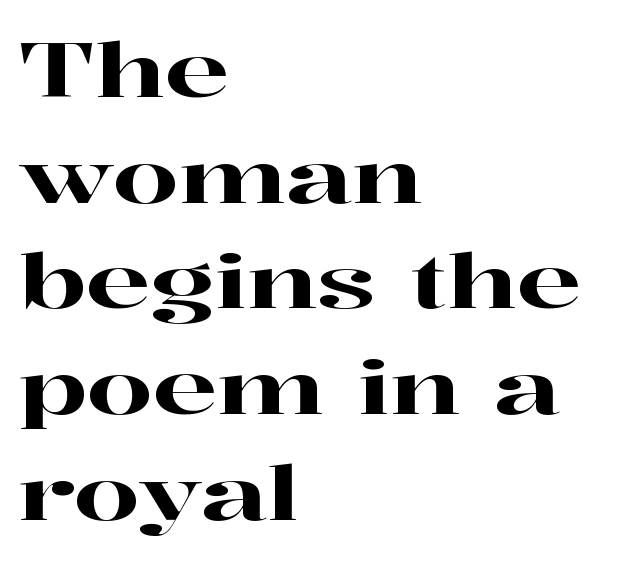
Q: Is the text italic (slanted)? A: No, it is upright.
Q: Is the typeface a serif or a sans-serif typeface? A: Serif.
Q: Is the text underlined? A: No.
Q: How is the paragraph aligned? A: Left-aligned.
Q: Is the spacing between letters normal or unusually wide? A: Normal.
Q: Is the spacing between lines tight, normal or loose? A: Normal.
Q: Width (condensed, normal, or wide)? A: Wide.
Q: Stroke contrast? A: High.
Q: x-height? A: Medium.
Q: Monospaced? A: No.
